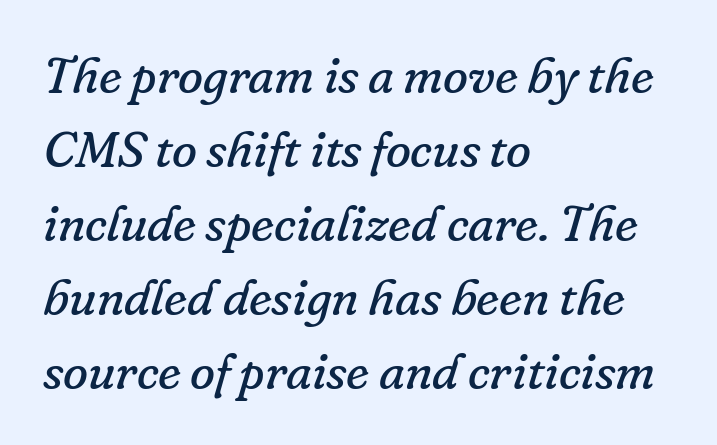
{"serif": "yes", "italic": "yes", "lean": "right", "slant_degrees": 16, "bold": "no", "weight": "regular", "width": "normal", "stroke_contrast": "low", "x_height": "small", "monospaced": "no", "underline": "no", "align": "left", "line_spacing": "normal", "line_spacing_ratio": 1.45, "letter_spacing": "normal", "letter_spacing_em": 0.0, "glyph_px": 51}
